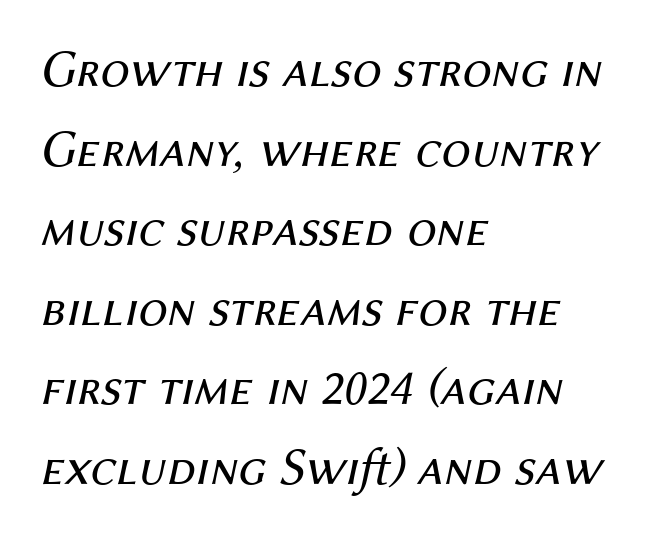
Q: Is the text bold? A: No.
Q: Is the text italic (slanted)? A: Yes, it leans right by about 12 degrees.
Q: Is the text underlined? A: No.
Q: How is the paragraph aligned? A: Left-aligned.
Q: Is the spacing between letters normal or unusually wide? A: Normal.
Q: Is the spacing between lines tight, normal or loose? A: Normal.
Q: Width (condensed, normal, or wide)? A: Normal.
Q: Stroke contrast? A: Medium.
Q: x-height? A: Medium.
Q: Monospaced? A: No.
